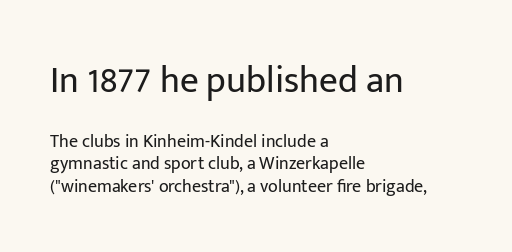
The image shows 37 px regular-weight sans-serif type, upright; set left-aligned, normal line spacing (1.25x), normal letter spacing, not underlined; the first (top) block is 2.06x larger; low stroke contrast and a medium x-height.
